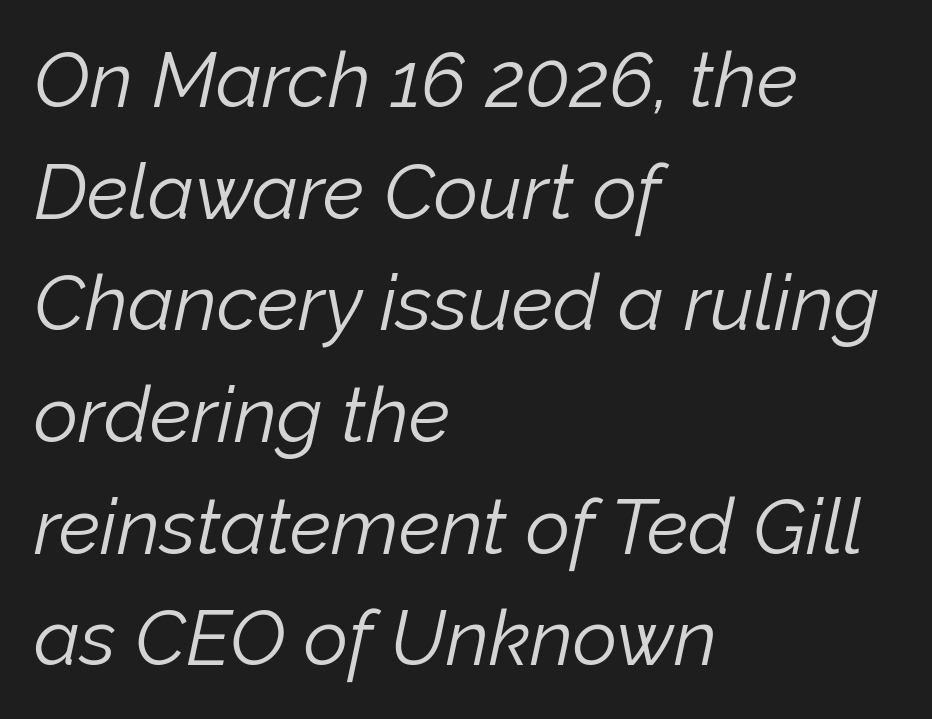
{"italic": "yes", "lean": "right", "slant_degrees": 12, "bold": "no", "weight": "light", "width": "normal", "stroke_contrast": "low", "x_height": "medium", "monospaced": "no", "underline": "no", "align": "left", "line_spacing": "normal", "line_spacing_ratio": 1.45, "letter_spacing": "normal", "letter_spacing_em": 0.0, "glyph_px": 77}
